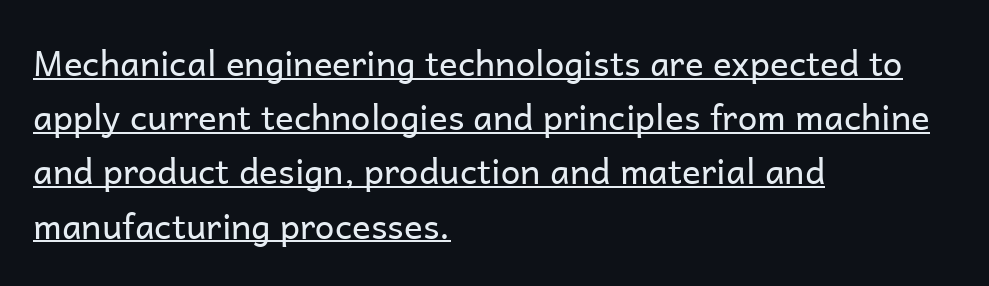
The image shows 35 px regular-weight sans-serif type, upright; set left-aligned, normal line spacing (1.55x), normal letter spacing, underlined; low stroke contrast and a medium x-height.
